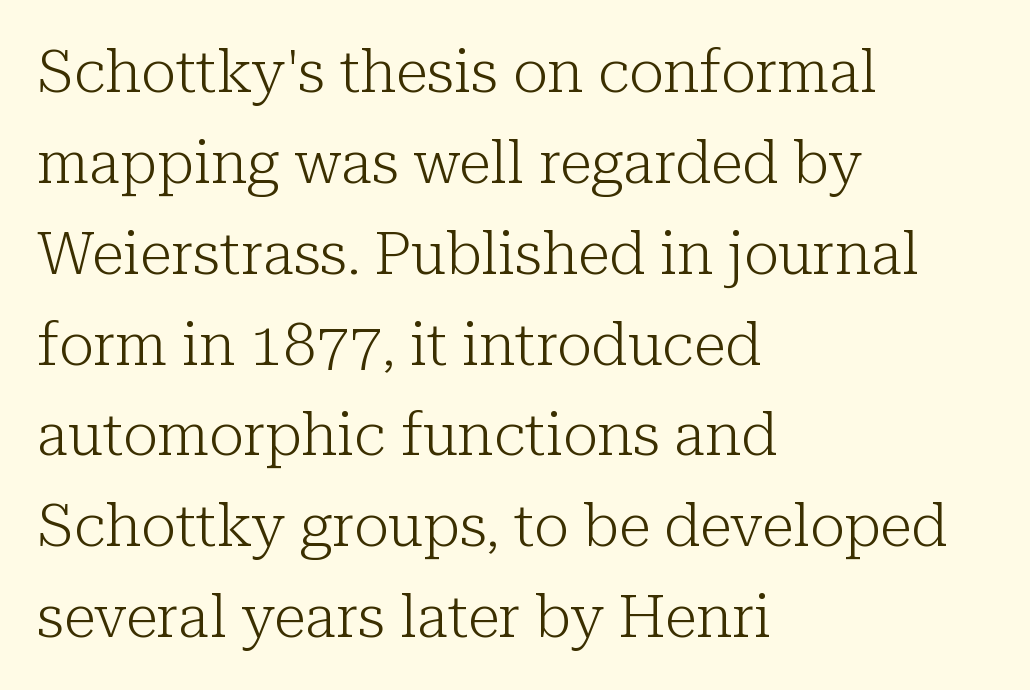
Descenders hang freely into open space. The font sits on the lighter half of the weight spectrum, regular included. Students, note that the glyphs here touch the page at normal intervals. This rendering uses left alignment, leaving the right contour irregular. The designer left line spacing at the default.
